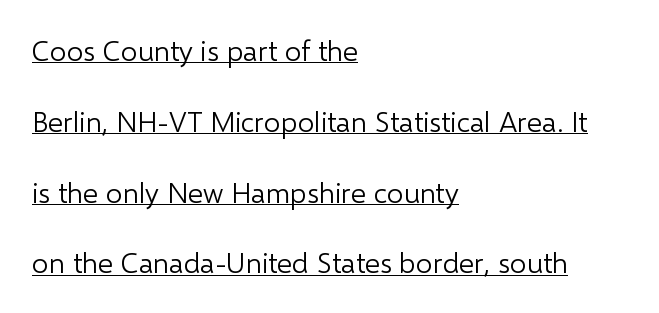
Q: Is the text bold? A: No.
Q: Is the text italic (slanted)? A: No, it is upright.
Q: Is the typeface a serif or a sans-serif typeface? A: Sans-serif.
Q: Is the text underlined? A: Yes.
Q: How is the paragraph aligned? A: Left-aligned.
Q: Is the spacing between letters normal or unusually wide? A: Normal.
Q: Is the spacing between lines tight, normal or loose? A: Loose.
Q: Width (condensed, normal, or wide)? A: Normal.
Q: Stroke contrast? A: Low.
Q: x-height? A: Medium.
Q: Monospaced? A: No.
